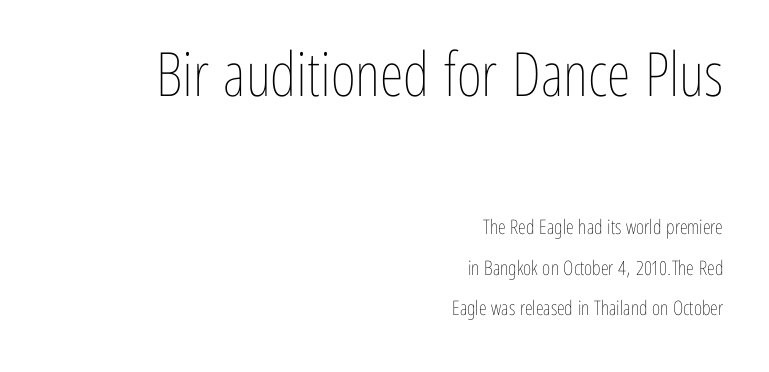
The image shows 61 px thin, condensed type, upright; set right-aligned, loose line spacing (2.01x), normal letter spacing, not underlined; the first (top) block is 3.05x larger; low stroke contrast and a medium x-height.
